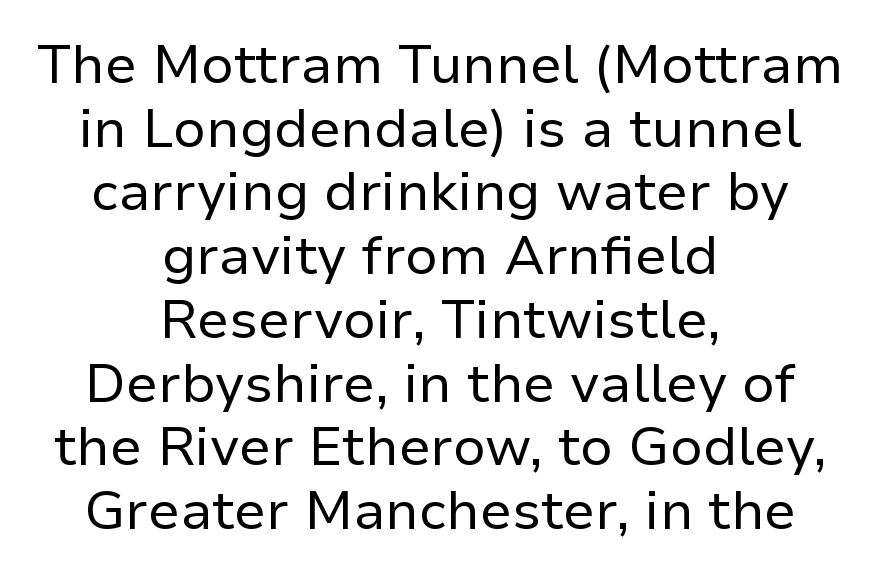
{"serif": "no", "italic": "no", "bold": "no", "weight": "regular", "width": "normal", "stroke_contrast": "low", "x_height": "medium", "monospaced": "no", "underline": "no", "align": "center", "line_spacing_ratio": 1.18, "letter_spacing": "normal", "letter_spacing_em": 0.0, "glyph_px": 54}
